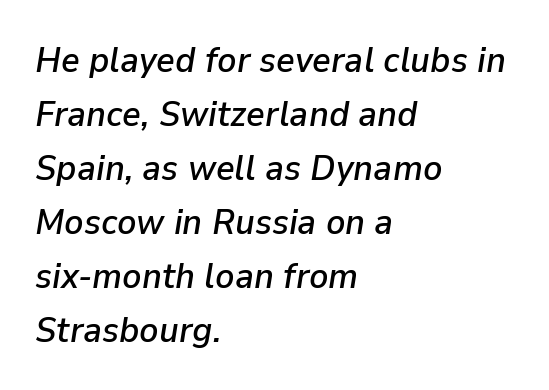
The area under the type is left untouched. The vertical gap from one line to the next is medium. Line beginnings align vertically; line endings do not. The passage shown is typed in a proportional face where columns would drift.
